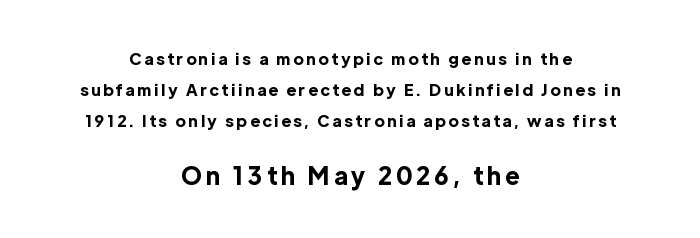
Q: Is the text bold? A: Yes.
Q: Is the text italic (slanted)? A: No, it is upright.
Q: Is the text underlined? A: No.
Q: How is the paragraph aligned? A: Centered.
Q: Is the spacing between lines tight, normal or loose? A: Loose.
Q: Which block of text is set in a larger size, the first (top) or the second (bottom)? A: The second (bottom) one.
